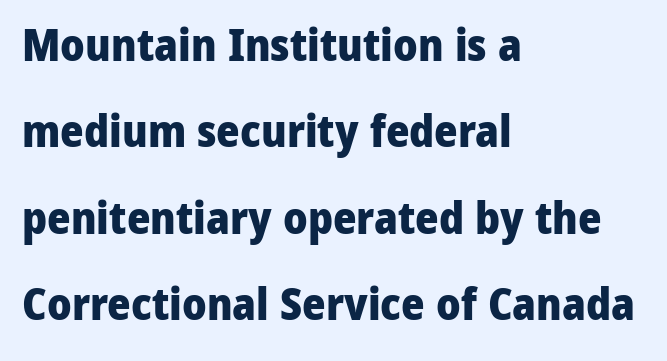
{"serif": "no", "italic": "no", "bold": "yes", "weight": "heavy", "width": "normal", "stroke_contrast": "low", "x_height": "medium", "monospaced": "no", "underline": "no", "align": "left", "line_spacing": "loose", "line_spacing_ratio": 1.92, "letter_spacing": "normal", "letter_spacing_em": 0.0, "glyph_px": 45}
